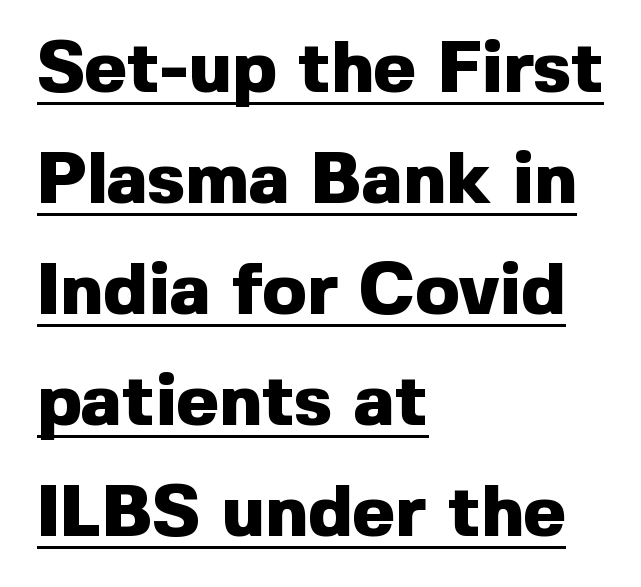
A classic flush-left, rag-right setting is used for this passage. A typesetter would call this leading conventional body-copy spacing. Compared with an ordinary text face, these strokes are far heavier — a full bold. Letterform terminals end flat and unadorned throughout the passage.
